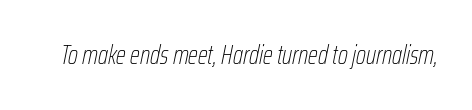
The image shows 26 px text type, italic (leaning right); set normal letter spacing, not underlined.
